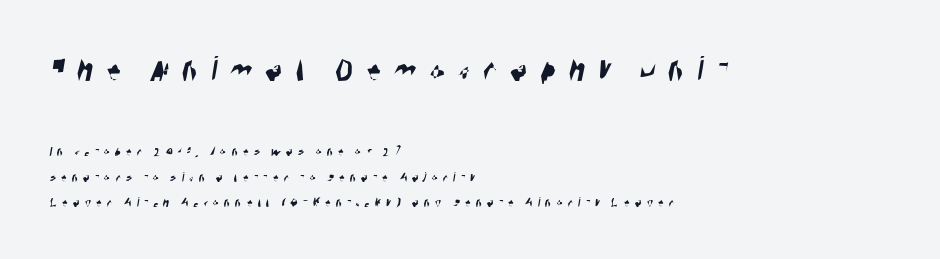
The image shows 36 px condensed sans-serif type; set left-aligned, line spacing 1.82x, unusually wide letter spacing (+0.36 em), not underlined; the first (top) block is 2.57x larger; high stroke contrast and a large x-height.
